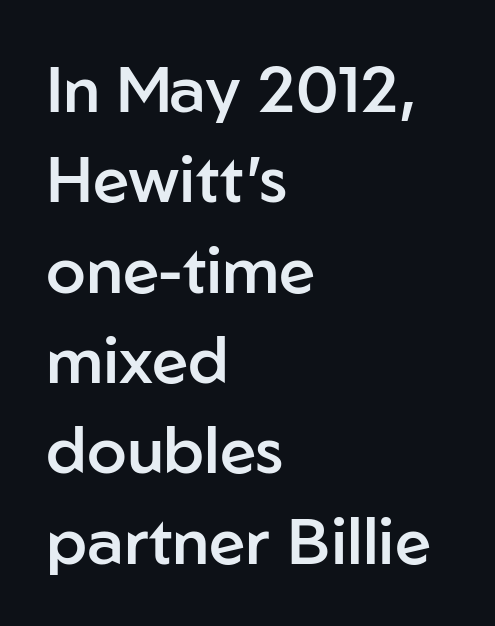
The image shows 65 px semibold sans-serif type, upright; set left-aligned, normal line spacing (1.39x), normal letter spacing, not underlined; low stroke contrast and a medium x-height.
